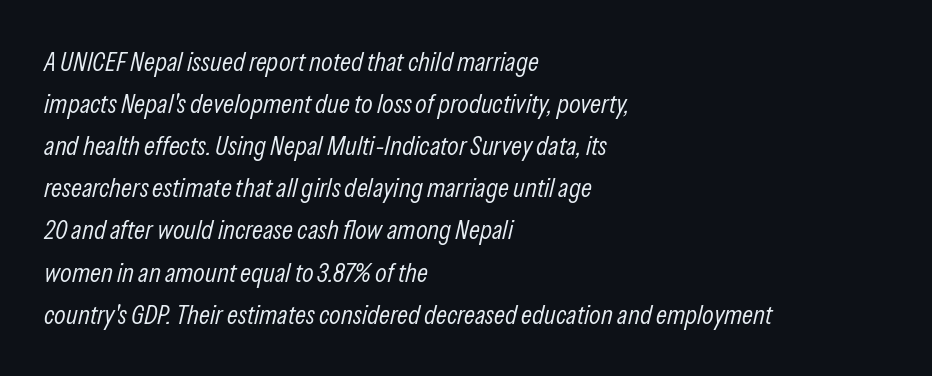
Q: Is the text bold? A: No.
Q: Is the text italic (slanted)? A: Yes, it leans right by about 13 degrees.
Q: Is the text underlined? A: No.
Q: How is the paragraph aligned? A: Left-aligned.
Q: Is the spacing between letters normal or unusually wide? A: Normal.
Q: Is the spacing between lines tight, normal or loose? A: Normal.
